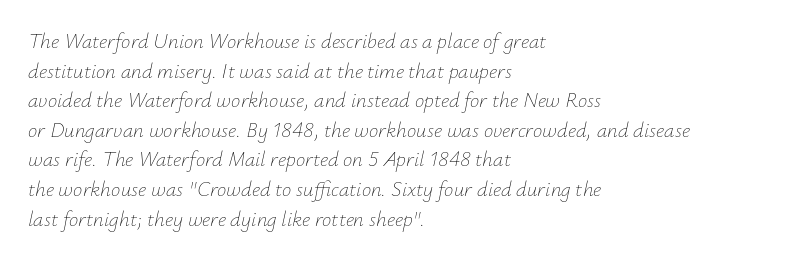
Q: Is the text bold? A: No.
Q: Is the text italic (slanted)? A: Yes, it leans right by about 12 degrees.
Q: Is the text underlined? A: No.
Q: How is the paragraph aligned? A: Left-aligned.
Q: Is the spacing between letters normal or unusually wide? A: Normal.
Q: Is the spacing between lines tight, normal or loose? A: Normal.
